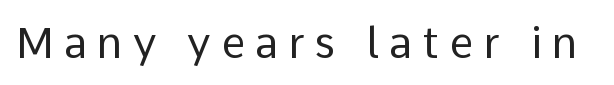
{"serif": "no", "italic": "no", "bold": "no", "weight": "regular", "width": "normal", "stroke_contrast": "low", "x_height": "medium", "monospaced": "no", "underline": "no", "letter_spacing": "wide", "letter_spacing_em": 0.23, "glyph_px": 43}
